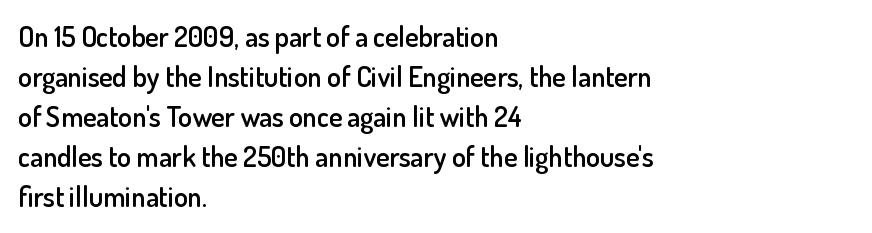
This is the in-between weight designers call semibold or demi. A typesetter would call this proportional, since set widths differ per character. The rendering keeps characters at their native spacing. The specimen reads as upright at a glance. Has an underline been added? It has not.
